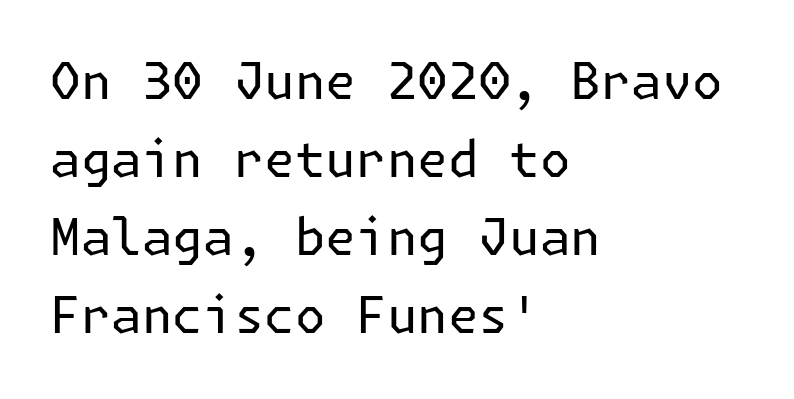
{"serif": "no", "italic": "no", "bold": "no", "weight": "regular", "width": "normal", "stroke_contrast": "low", "x_height": "medium", "underline": "no", "align": "left", "line_spacing": "normal", "line_spacing_ratio": 1.53, "letter_spacing": "normal", "letter_spacing_em": 0.0, "glyph_px": 51}
